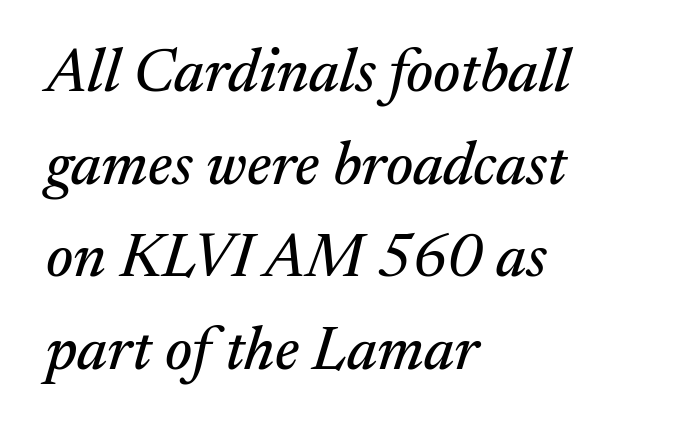
Q: Is the text italic (slanted)? A: Yes, it leans right by about 17 degrees.
Q: Is the typeface a serif or a sans-serif typeface? A: Serif.
Q: Is the text underlined? A: No.
Q: How is the paragraph aligned? A: Left-aligned.
Q: Is the spacing between letters normal or unusually wide? A: Normal.
Q: Is the spacing between lines tight, normal or loose? A: Normal.
Q: Width (condensed, normal, or wide)? A: Normal.
Q: Stroke contrast? A: Medium.
Q: x-height? A: Medium.
Q: Monospaced? A: No.
